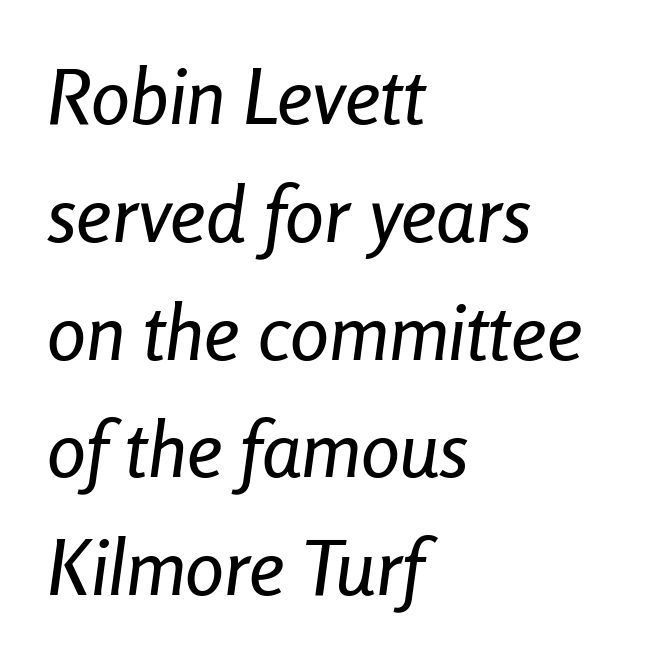
{"italic": "yes", "lean": "right", "slant_degrees": 8, "width": "condensed", "stroke_contrast": "low", "x_height": "medium", "monospaced": "no", "underline": "no", "align": "left", "line_spacing": "normal", "line_spacing_ratio": 1.51, "letter_spacing": "normal", "letter_spacing_em": 0.0, "glyph_px": 78}
